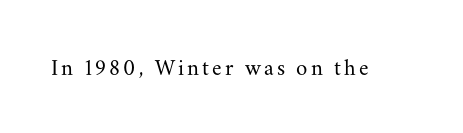
Q: Is the text bold? A: No.
Q: Is the text italic (slanted)? A: No, it is upright.
Q: Is the text underlined? A: No.
